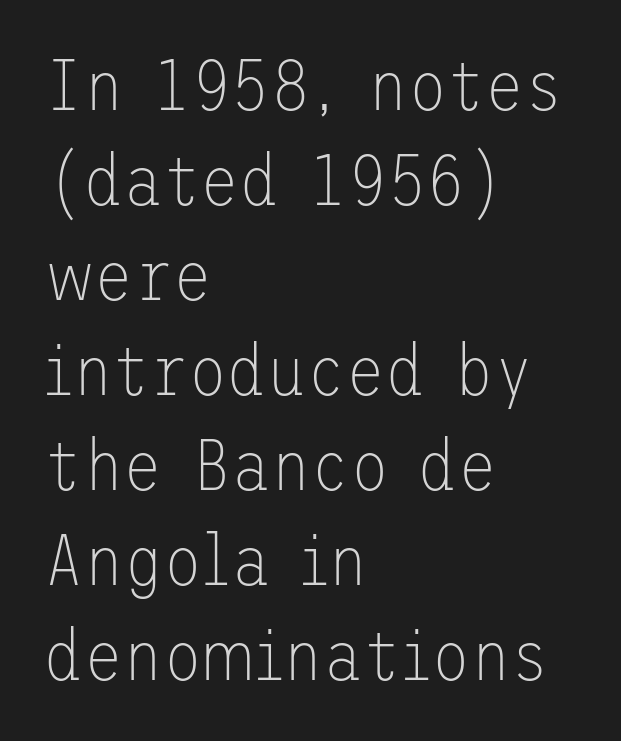
The leading is moderate, giving the passage an even texture. Stems and bowls with no extra thickness — not bold. This rendering features lettering with no underline. A typesetter would mark this as roman, not italic. These lines are set flush left with a ragged right edge.
